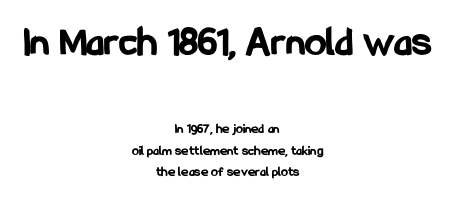
I'd call this a sans setting — the letters go barefoot. Looks like regular typesetting: each glyph gets only the width it needs. Does the bottom block carry the larger type? No, the top block does. The tracking reads as untouched default to a designer's eye.
